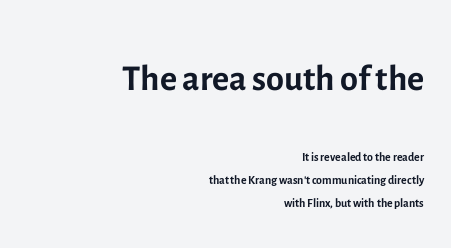
Tracking value appears to be zero — textbook default spacing. This rendering employs a face without finishing strokes, i.e., a sans-serif. Layout note: lines flush right. Descender tails drop into unmarked territory. Is this a fixed-width face? No — the glyphs have proportional, varying widths.
